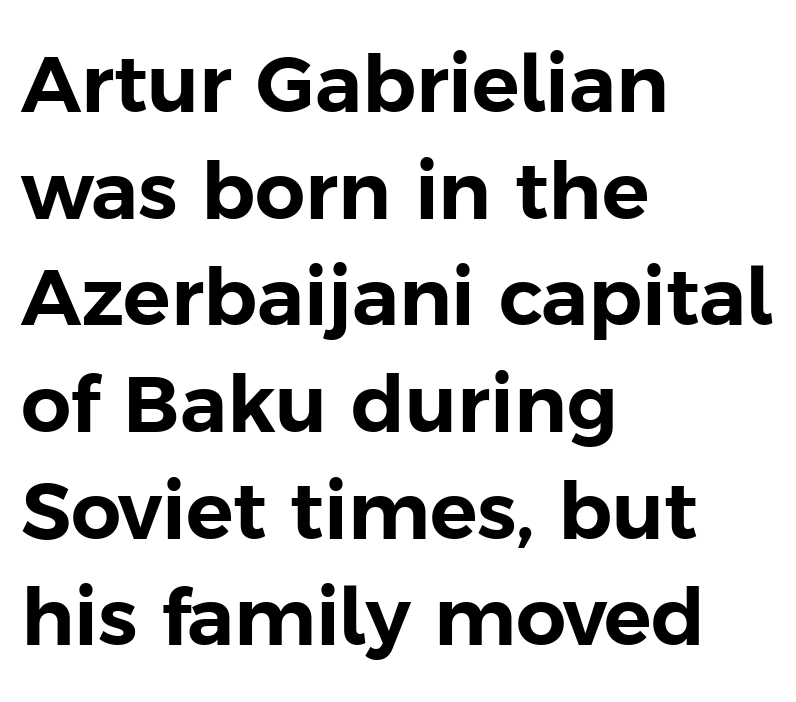
{"serif": "no", "italic": "no", "width": "normal", "stroke_contrast": "low", "x_height": "medium", "monospaced": "no", "underline": "no", "align": "left", "line_spacing": "normal", "line_spacing_ratio": 1.35, "letter_spacing": "normal", "letter_spacing_em": 0.0, "glyph_px": 79}
